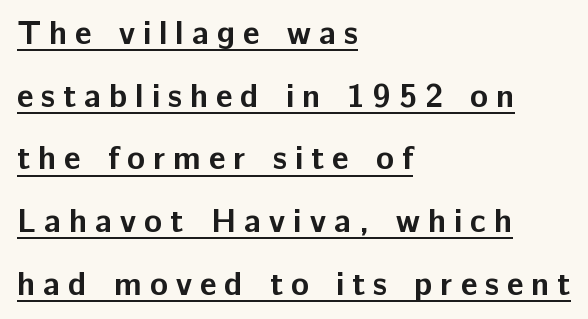
{"serif": "no", "italic": "no", "bold": "yes", "weight": "bold", "width": "normal", "stroke_contrast": "low", "x_height": "medium", "monospaced": "no", "underline": "yes", "align": "left", "line_spacing": "loose", "line_spacing_ratio": 1.9, "letter_spacing": "wide", "letter_spacing_em": 0.24, "glyph_px": 33}
